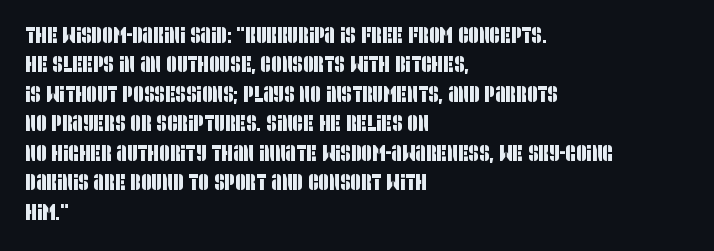
The baseline area is clear. In CSS terms this would be text-align: left. In terms of letterspacing, this is plain default setting. Interline gaps are of average width in this sample.
